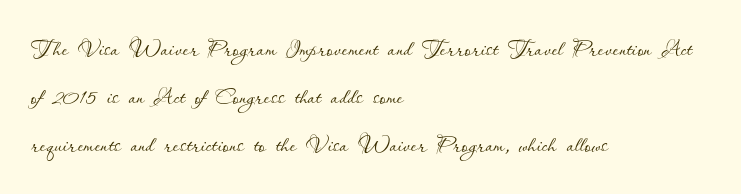
Q: Is the text bold? A: No.
Q: Is the text italic (slanted)? A: Yes.
Q: Is the text underlined? A: No.
Q: How is the paragraph aligned? A: Left-aligned.
Q: Is the spacing between letters normal or unusually wide? A: Normal.
Q: Is the spacing between lines tight, normal or loose? A: Normal.
Q: Width (condensed, normal, or wide)? A: Normal.
Q: Stroke contrast? A: Low.
Q: x-height? A: Small.
Q: Monospaced? A: No.
